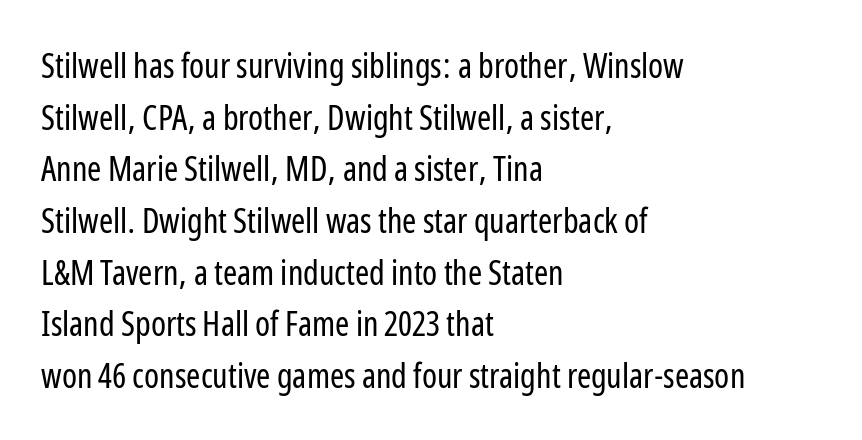
The image shows 34 px regular-weight, condensed sans-serif type, upright; set left-aligned, normal line spacing (1.52x), normal letter spacing, not underlined; low stroke contrast and a medium x-height.
